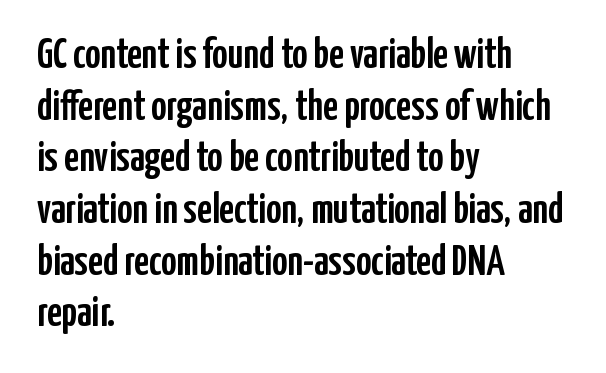
Note the varied advance widths — an 'i' is clearly narrower than an 'm'. Nobody touched the tracking dial on this one. Upright lettering throughout. These lines are composed in type without serifs. Notice how the passage keeps a crisp vertical edge on the left only.
